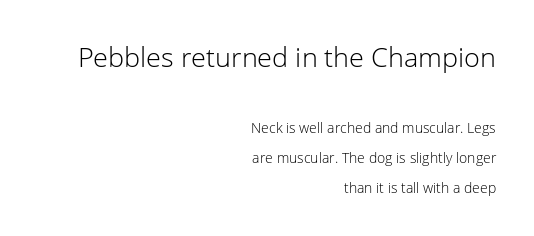
Q: Is the text bold? A: No.
Q: Is the text italic (slanted)? A: No, it is upright.
Q: Is the text underlined? A: No.
Q: How is the paragraph aligned? A: Right-aligned.
Q: Is the spacing between letters normal or unusually wide? A: Normal.
Q: Is the spacing between lines tight, normal or loose? A: Loose.
Q: Which block of text is set in a larger size, the first (top) or the second (bottom)? A: The first (top) one.
